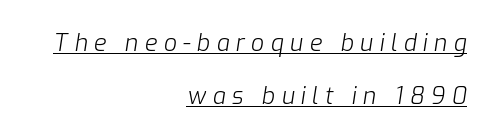
Q: Is the text bold? A: No.
Q: Is the text italic (slanted)? A: Yes, it leans right by about 9 degrees.
Q: Is the text underlined? A: Yes.
Q: How is the paragraph aligned? A: Right-aligned.
Q: Is the spacing between letters normal or unusually wide? A: Unusually wide.
Q: Is the spacing between lines tight, normal or loose? A: Loose.
